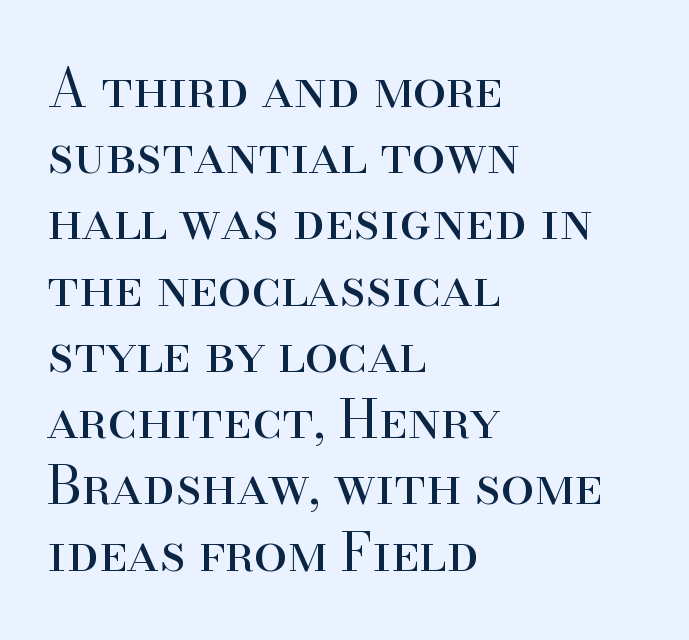
Note the varied advance widths — an 'i' is clearly narrower than an 'm'. Any mark beneath the type? The region is blank. Letterform terminals end in serifs throughout the passage. Weight: in the light-to-regular range. In terms of posture, this sample is upright.
